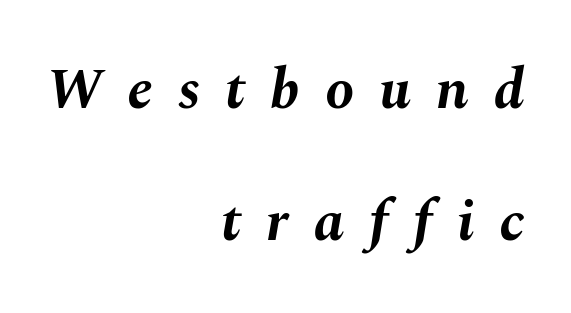
The image shows 58 px bold type, italic (leaning right); set right-aligned, loose line spacing (2.27x), unusually wide letter spacing (+0.43 em), not underlined; medium stroke contrast and a medium x-height.
